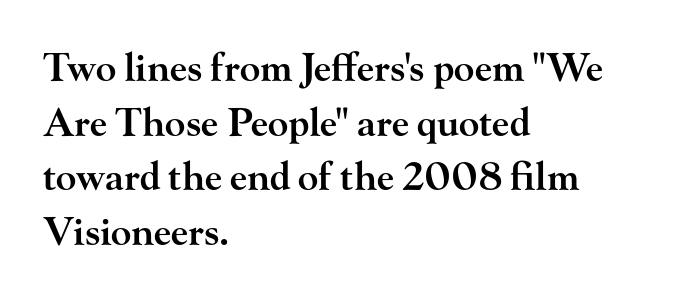
Notice how the passage keeps a crisp vertical edge on the left only. This is roman type, the default non-slanted kind. The typesetting leans somewhat heavy: a semibold. Observe the ordinary spacing: letters are neighbours, not strangers.
